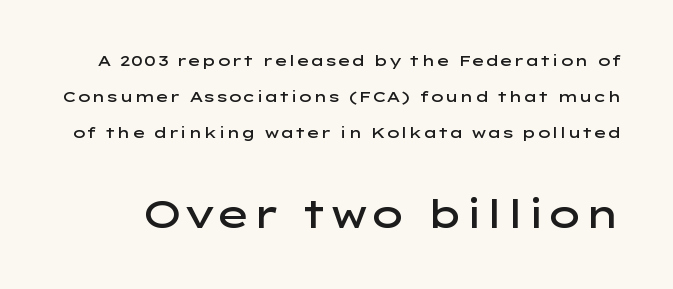
The image shows 38 px semibold, wide sans-serif type, upright; set loose line spacing (2.41x), normal letter spacing, not underlined; the second (bottom) block is 2.53x larger; low stroke contrast and a medium x-height.
